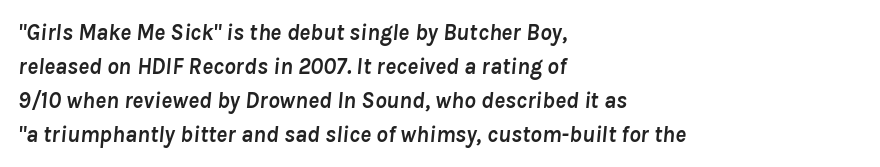
Q: Is the text bold? A: Yes.
Q: Is the text italic (slanted)? A: Yes, it leans right by about 8 degrees.
Q: Is the text underlined? A: No.
Q: How is the paragraph aligned? A: Left-aligned.
Q: Is the spacing between letters normal or unusually wide? A: Normal.
Q: Is the spacing between lines tight, normal or loose? A: Normal.
